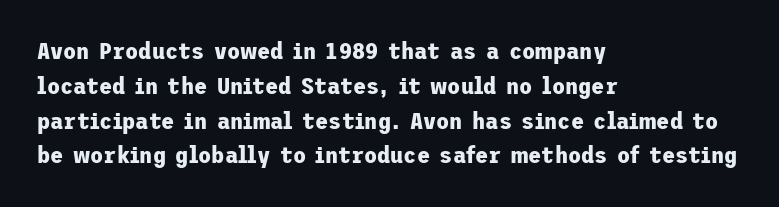
{"italic": "no", "bold": "yes", "underline": "no", "align": "left", "line_spacing": "normal", "line_spacing_ratio": 1.45, "letter_spacing": "normal", "letter_spacing_em": 0.0, "glyph_px": 24}
